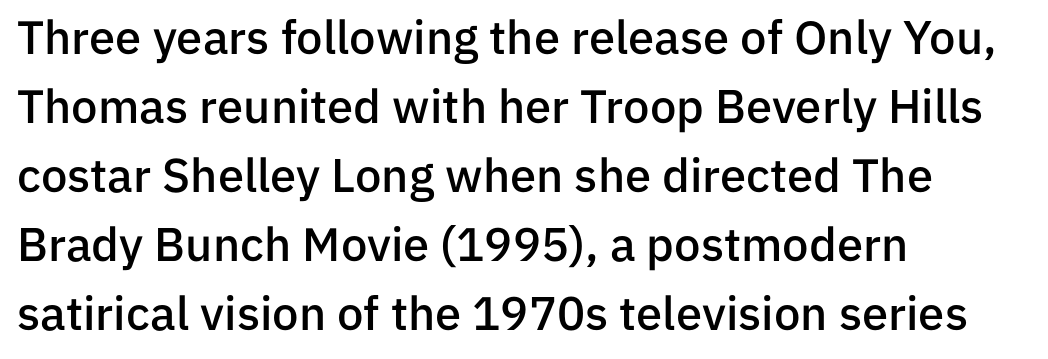
{"serif": "no", "italic": "no", "bold": "semi", "weight": "semibold", "width": "normal", "stroke_contrast": "low", "x_height": "medium", "monospaced": "no", "underline": "no", "align": "left", "line_spacing": "normal", "line_spacing_ratio": 1.47, "letter_spacing": "normal", "letter_spacing_em": 0.0, "glyph_px": 47}
